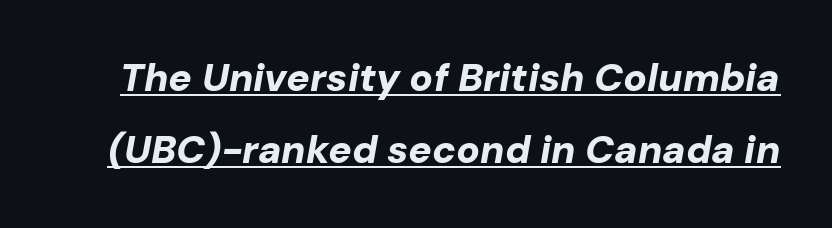
In terms of weight, the rendering is a true, heavy bold. A typesetter would mark this as italic. This rendering leaves character spacing at its baseline value. The glyphs are accompanied by a horizontal stroke just below them. These lines are rendered in a variable-pitch font.
